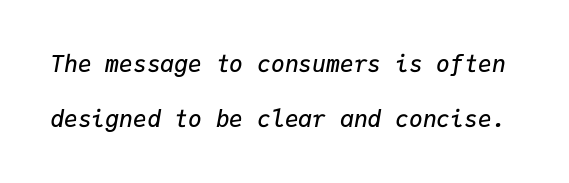
{"italic": "yes", "lean": "right", "slant_degrees": 9, "bold": "semi", "underline": "no", "line_spacing": "loose", "line_spacing_ratio": 2.37, "letter_spacing": "normal", "letter_spacing_em": 0.0, "glyph_px": 23}
